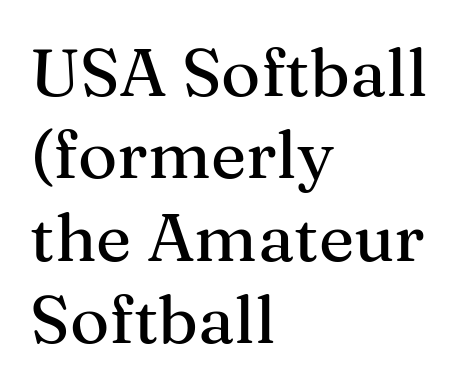
The string is rendered with underlining switched off. This is roman type, the default non-slanted kind. These lines are rendered in a variable-pitch font. Is the block centered? No — it sits flush against the left margin. This rendering leaves character spacing at its baseline value.
